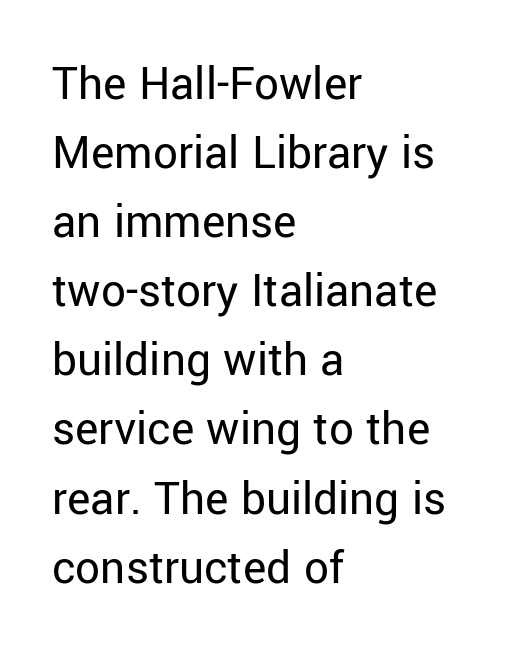
Q: Is the text bold? A: No.
Q: Is the text italic (slanted)? A: No, it is upright.
Q: Is the typeface a serif or a sans-serif typeface? A: Sans-serif.
Q: Is the text underlined? A: No.
Q: How is the paragraph aligned? A: Left-aligned.
Q: Is the spacing between letters normal or unusually wide? A: Normal.
Q: Is the spacing between lines tight, normal or loose? A: Normal.
Q: Width (condensed, normal, or wide)? A: Normal.
Q: Stroke contrast? A: Low.
Q: x-height? A: Medium.
Q: Monospaced? A: No.
